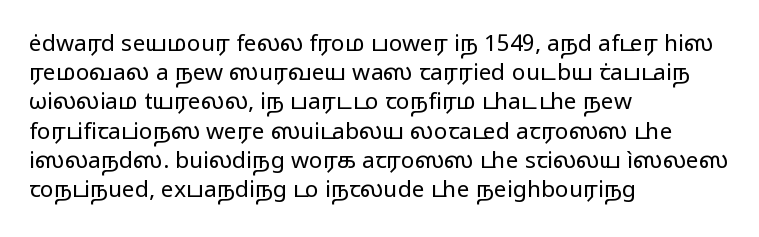
Nothing unusual about the tracking: characters are spaced as the font intends. Caption: multi-line text, flush left, ragged right. How would I describe the line gaps? Plain and ordinary. Unbolded letterforms with no extra heft.
